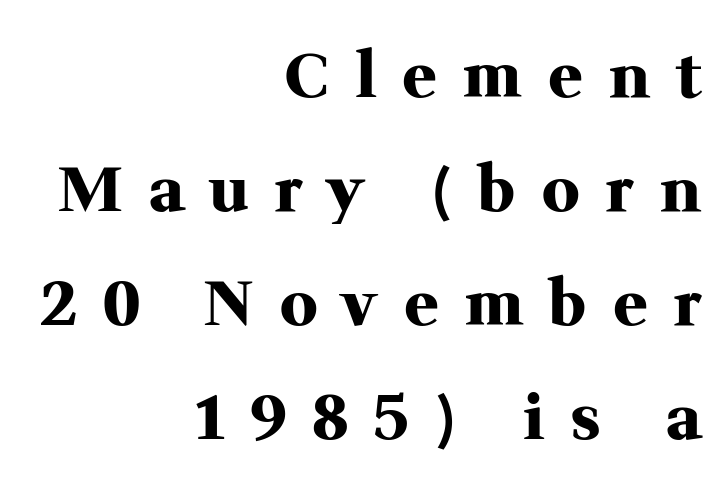
{"serif": "yes", "italic": "no", "bold": "yes", "weight": "heavy", "width": "normal", "stroke_contrast": "medium", "x_height": "medium", "monospaced": "no", "underline": "no", "align": "right", "line_spacing_ratio": 1.84, "letter_spacing": "wide", "letter_spacing_em": 0.44, "glyph_px": 62}
